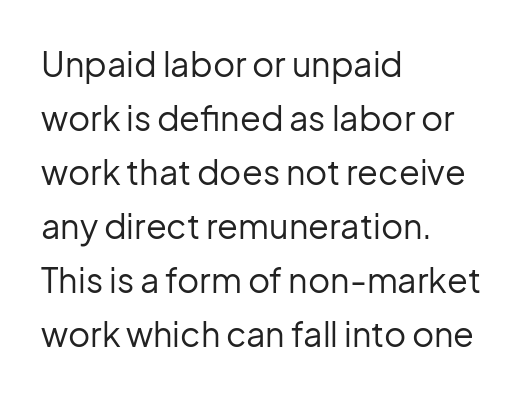
Q: Is the text bold? A: No.
Q: Is the text italic (slanted)? A: No, it is upright.
Q: Is the typeface a serif or a sans-serif typeface? A: Sans-serif.
Q: Is the text underlined? A: No.
Q: How is the paragraph aligned? A: Left-aligned.
Q: Is the spacing between letters normal or unusually wide? A: Normal.
Q: Is the spacing between lines tight, normal or loose? A: Normal.
Q: Width (condensed, normal, or wide)? A: Normal.
Q: Stroke contrast? A: Low.
Q: x-height? A: Medium.
Q: Monospaced? A: No.
